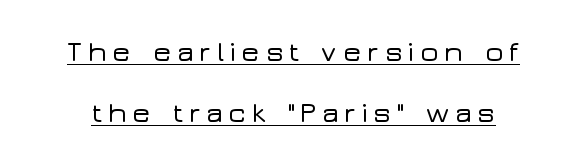
The image shows 28 px wide sans-serif type, upright; set loose line spacing (2.19x), underlined; low stroke contrast and a medium x-height.
